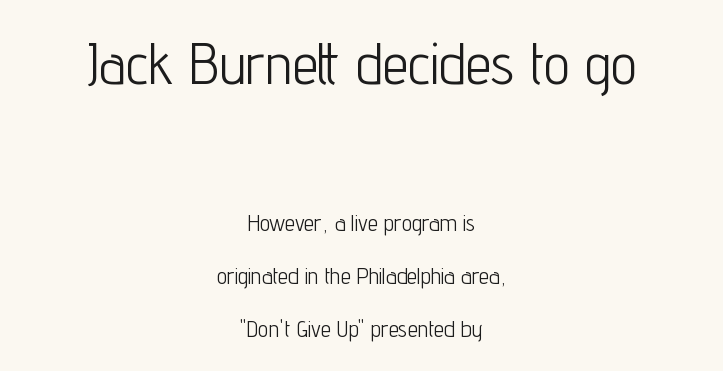
{"serif": "no", "italic": "no", "bold": "no", "weight": "light", "width": "condensed", "stroke_contrast": "low", "x_height": "medium", "monospaced": "no", "underline": "no", "align": "center", "line_spacing": "loose", "line_spacing_ratio": 2.3, "letter_spacing": "normal", "letter_spacing_em": 0.0, "larger_block": "first", "size_ratio": 2.52, "glyph_px": 58}
